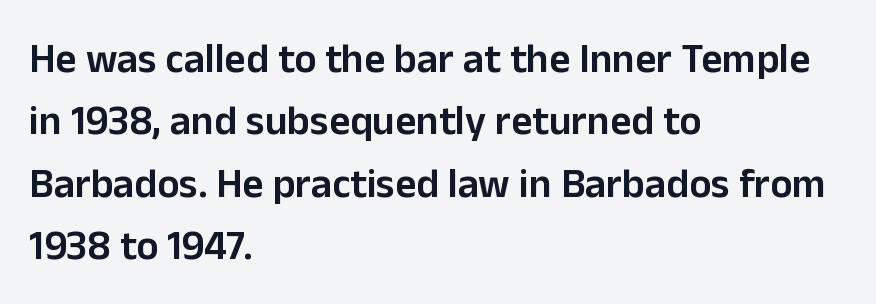
Q: Is the text bold? A: Semi-bold.
Q: Is the text italic (slanted)? A: No, it is upright.
Q: Is the typeface a serif or a sans-serif typeface? A: Sans-serif.
Q: Is the text underlined? A: No.
Q: How is the paragraph aligned? A: Left-aligned.
Q: Is the spacing between letters normal or unusually wide? A: Normal.
Q: Is the spacing between lines tight, normal or loose? A: Normal.
Q: Width (condensed, normal, or wide)? A: Normal.
Q: Stroke contrast? A: Low.
Q: x-height? A: Medium.
Q: Monospaced? A: No.
